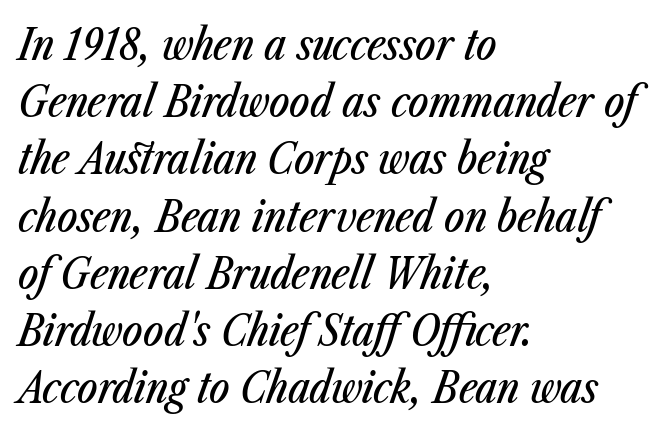
{"italic": "yes", "lean": "right", "slant_degrees": 23, "width": "condensed", "stroke_contrast": "low", "x_height": "medium", "monospaced": "no", "underline": "no", "align": "left", "line_spacing": "normal", "line_spacing_ratio": 1.33, "letter_spacing": "normal", "letter_spacing_em": 0.0, "glyph_px": 43}
